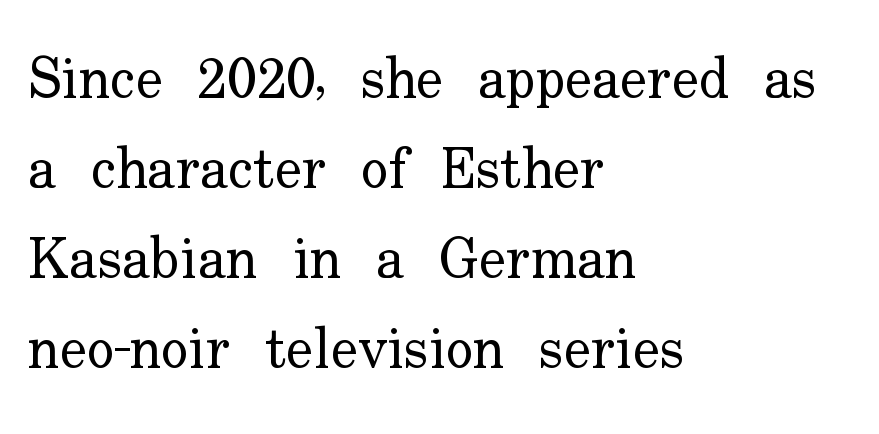
The image shows 57 px regular-weight serif type, upright; set left-aligned, normal line spacing (1.58x), normal letter spacing, not underlined; low stroke contrast and a small x-height.
